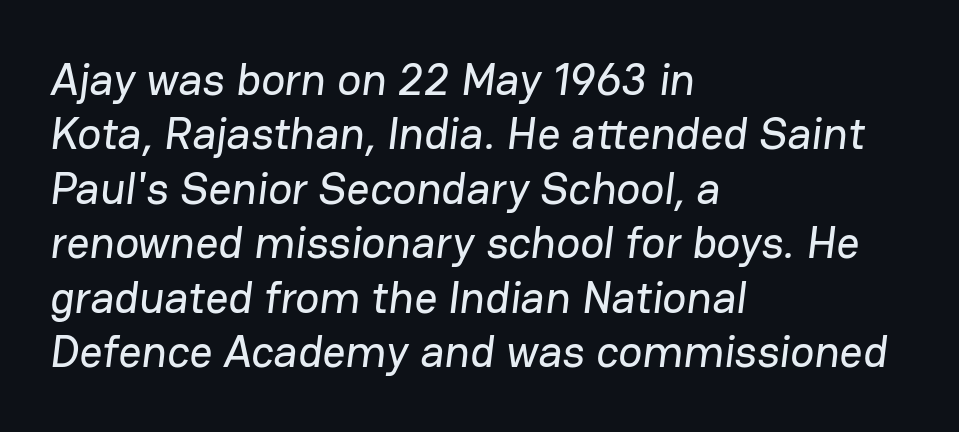
In terms of letterform style, serifs are entirely absent. Students, note that the glyphs here touch the page at normal intervals. Honestly, there is no underline to notice here at all. The rendering uses natural spacing where letterforms have individual widths. The passage is arranged the way most books set body copy — flush left.
